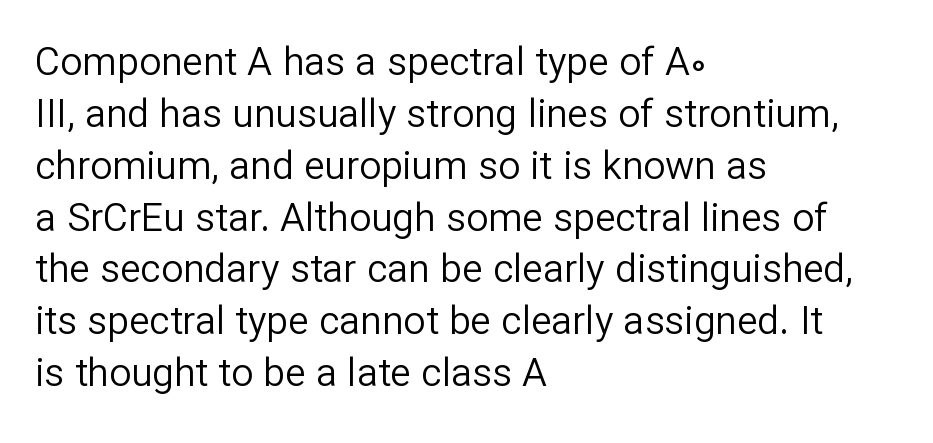
Q: Is the text bold? A: No.
Q: Is the text italic (slanted)? A: No, it is upright.
Q: Is the typeface a serif or a sans-serif typeface? A: Sans-serif.
Q: Is the text underlined? A: No.
Q: How is the paragraph aligned? A: Left-aligned.
Q: Is the spacing between letters normal or unusually wide? A: Normal.
Q: Is the spacing between lines tight, normal or loose? A: Normal.
Q: Width (condensed, normal, or wide)? A: Normal.
Q: Stroke contrast? A: Low.
Q: x-height? A: Medium.
Q: Monospaced? A: No.
